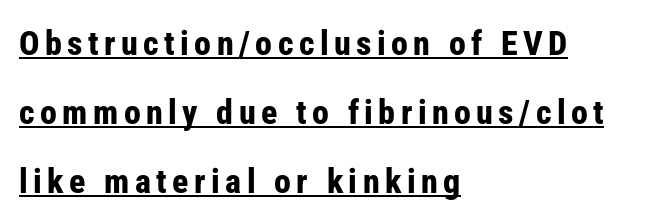
The rendering uses the underline text-decoration. Does the copy run flush right? No — it runs flush left. Is this a fixed-width face? No — the glyphs have proportional, varying widths. Designer's note — italics off, roman on.
